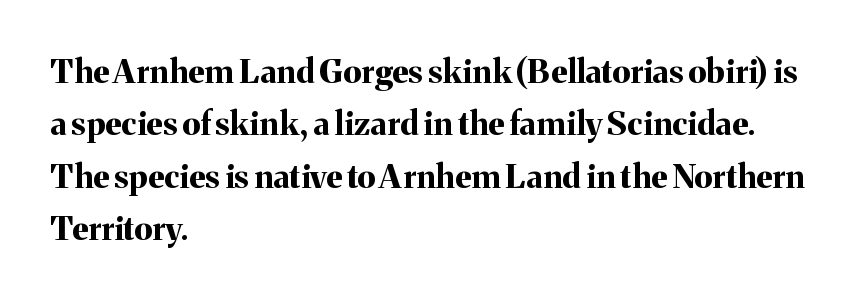
The image shows 33 px bold serif type, upright; set left-aligned, normal line spacing (1.59x), normal letter spacing, not underlined; medium stroke contrast and a medium x-height.
